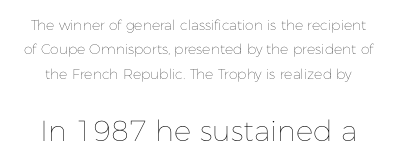
Does the lettering tilt? It doesn't — this is upright. Is this a fixed-width face? No — the glyphs have proportional, varying widths. Nothing unusual about the tracking: characters are spaced as the font intends. Stems here are at most as thick as an everyday book face.
